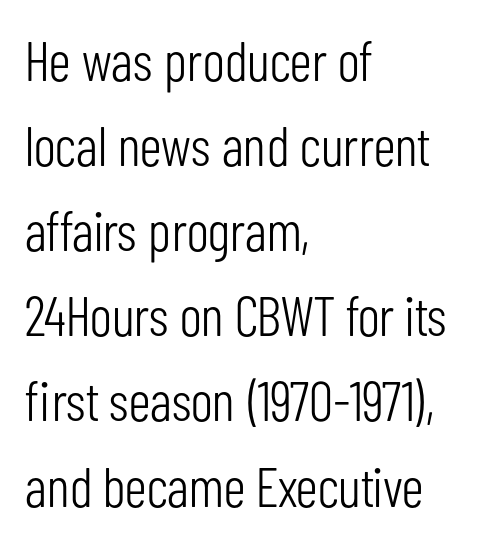
Q: Is the text bold? A: No.
Q: Is the text italic (slanted)? A: No, it is upright.
Q: Is the typeface a serif or a sans-serif typeface? A: Sans-serif.
Q: Is the text underlined? A: No.
Q: How is the paragraph aligned? A: Left-aligned.
Q: Is the spacing between letters normal or unusually wide? A: Normal.
Q: Is the spacing between lines tight, normal or loose? A: Normal.
Q: Width (condensed, normal, or wide)? A: Condensed.
Q: Stroke contrast? A: Low.
Q: x-height? A: Medium.
Q: Monospaced? A: No.
